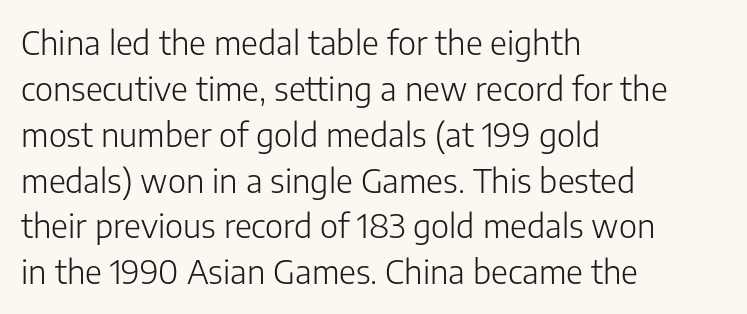
The image shows 33 px light sans-serif type, upright; set left-aligned, normal line spacing (1.39x), normal letter spacing, not underlined; low stroke contrast and a medium x-height.
